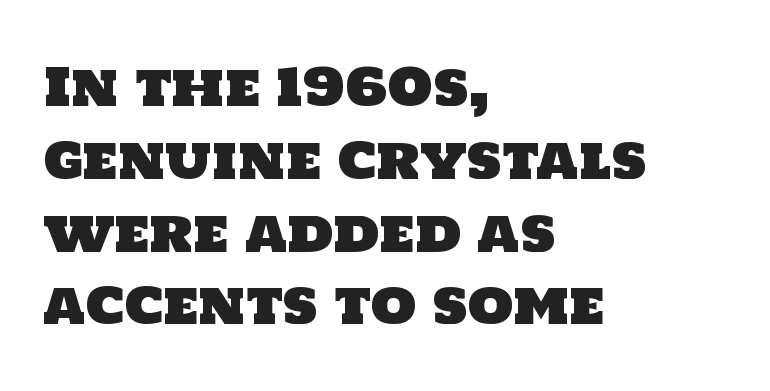
These lines are rendered in a variable-pitch font. Typographically, this falls in the sans-serif category. Rule under the text: the space is simply empty. Compared with a centered layout, this one pins lines to the left instead.
